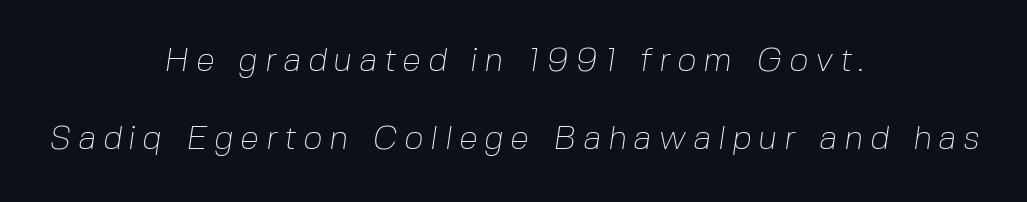
What kind of face is this? One without serifs — a sans. Display-style spreading of the glyphs; the letterfit is very open. This sample trades compactness for vertical openness between lines. You could not count columns in this text — the font is proportionally spaced. Lines of text with bare space underneath.
